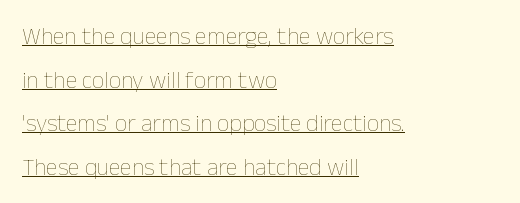
The image shows 24 px text type, upright; set left-aligned, line spacing 1.82x, normal letter spacing, underlined.
